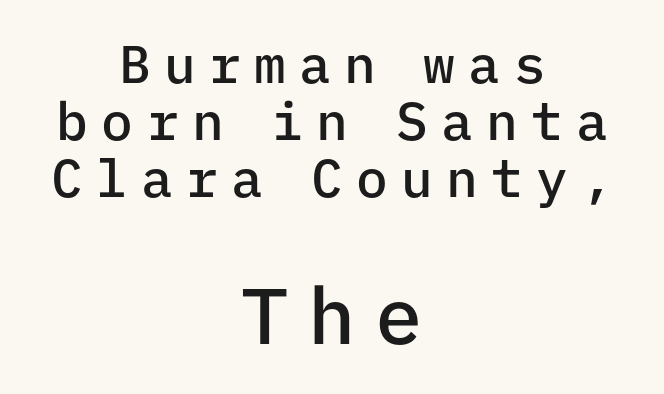
Q: Is the text bold? A: Semi-bold.
Q: Is the text italic (slanted)? A: No, it is upright.
Q: Is the typeface a serif or a sans-serif typeface? A: Sans-serif.
Q: Is the text underlined? A: No.
Q: How is the paragraph aligned? A: Centered.
Q: Is the spacing between letters normal or unusually wide? A: Unusually wide.
Q: Is the spacing between lines tight, normal or loose? A: Tight.
Q: Which block of text is set in a larger size, the first (top) or the second (bottom)? A: The second (bottom) one.
Q: Width (condensed, normal, or wide)? A: Normal.
Q: Stroke contrast? A: Low.
Q: x-height? A: Medium.
Q: Monospaced? A: Yes.
